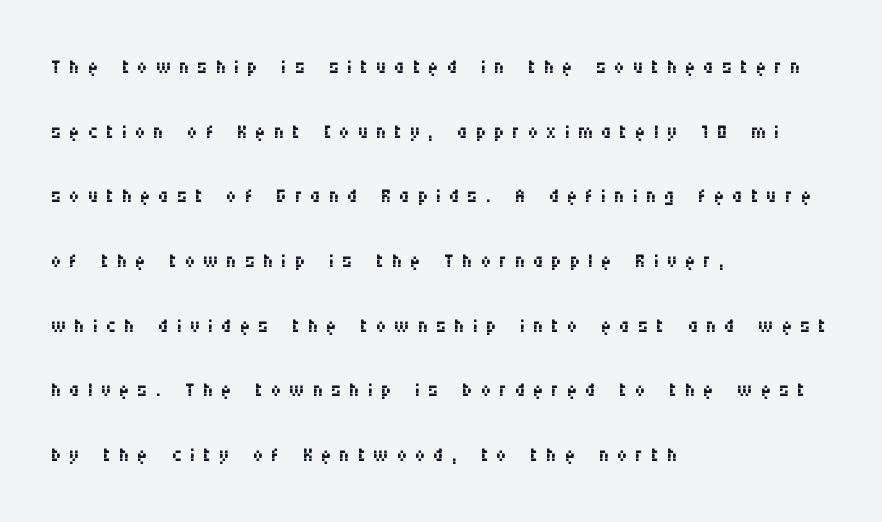
Q: Is the text bold? A: No.
Q: Is the text italic (slanted)? A: No, it is upright.
Q: Is the typeface a serif or a sans-serif typeface? A: Sans-serif.
Q: Is the text underlined? A: No.
Q: How is the paragraph aligned? A: Left-aligned.
Q: Is the spacing between letters normal or unusually wide? A: Unusually wide.
Q: Is the spacing between lines tight, normal or loose? A: Loose.
Q: Width (condensed, normal, or wide)? A: Condensed.
Q: Stroke contrast? A: Medium.
Q: x-height? A: Large.
Q: Monospaced? A: No.
